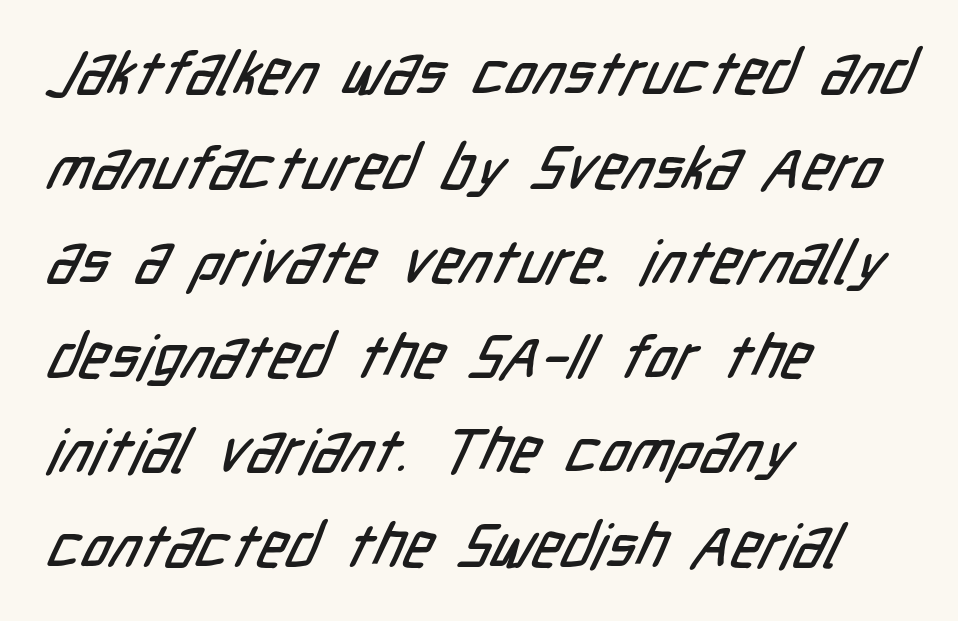
Q: Is the typeface a serif or a sans-serif typeface? A: Sans-serif.
Q: Is the text underlined? A: No.
Q: How is the paragraph aligned? A: Left-aligned.
Q: Is the spacing between letters normal or unusually wide? A: Normal.
Q: Is the spacing between lines tight, normal or loose? A: Normal.
Q: Width (condensed, normal, or wide)? A: Condensed.
Q: Stroke contrast? A: Low.
Q: x-height? A: Medium.
Q: Monospaced? A: No.
